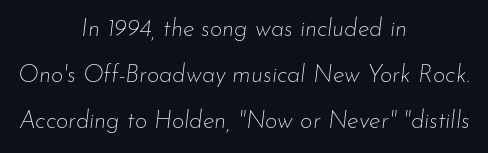
The horizontal fit of the characters is conventional and even. The baseline area is clear. Neither beginnings nor endings align; midpoints do. These glyphs show unthickened strokes, regular width or finer. Does the lettering tilt? It does — this is italic.
